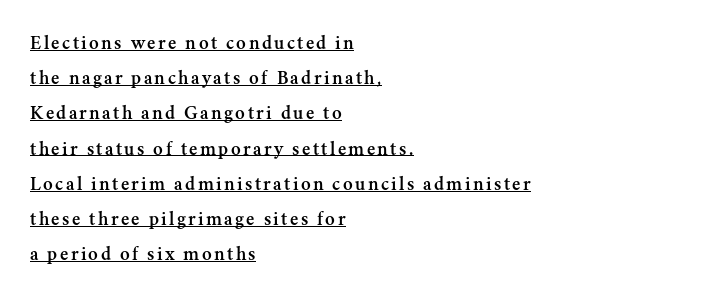
{"italic": "no", "underline": "yes", "align": "left", "line_spacing_ratio": 1.76, "glyph_px": 20}
